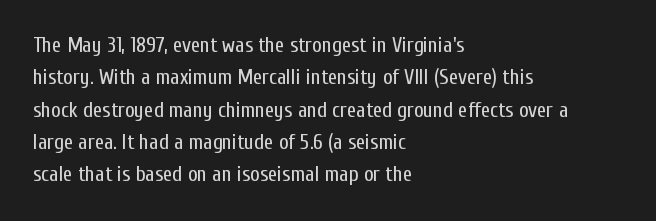
Q: Is the text bold? A: No.
Q: Is the text italic (slanted)? A: No, it is upright.
Q: Is the text underlined? A: No.
Q: How is the paragraph aligned? A: Left-aligned.
Q: Is the spacing between letters normal or unusually wide? A: Normal.
Q: Is the spacing between lines tight, normal or loose? A: Normal.
